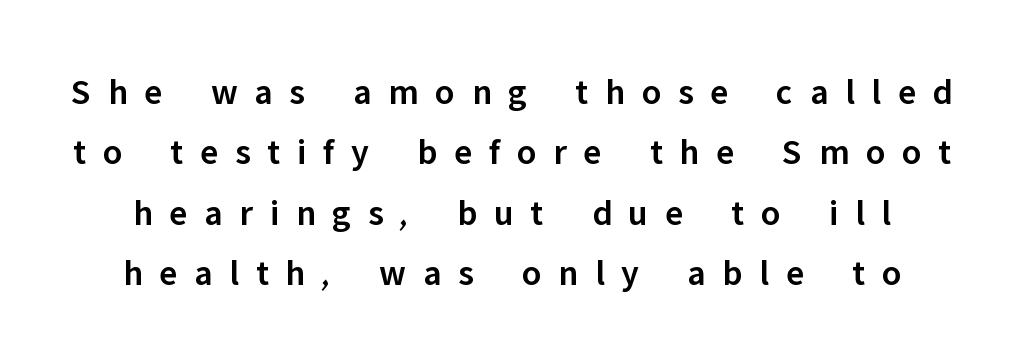
Q: Is the text bold? A: Semi-bold.
Q: Is the text italic (slanted)? A: No, it is upright.
Q: Is the typeface a serif or a sans-serif typeface? A: Sans-serif.
Q: Is the text underlined? A: No.
Q: Is the spacing between letters normal or unusually wide? A: Unusually wide.
Q: Is the spacing between lines tight, normal or loose? A: Normal.
Q: Width (condensed, normal, or wide)? A: Normal.
Q: Stroke contrast? A: Low.
Q: x-height? A: Medium.
Q: Monospaced? A: No.
